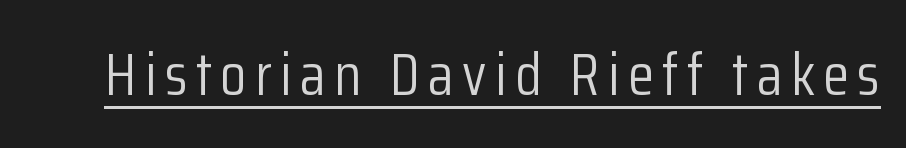
{"serif": "no", "italic": "no", "bold": "no", "weight": "light", "width": "condensed", "stroke_contrast": "low", "x_height": "medium", "monospaced": "no", "underline": "yes", "glyph_px": 60}
